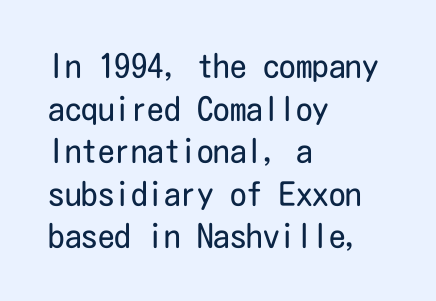
Q: Is the text bold? A: No.
Q: Is the text italic (slanted)? A: No, it is upright.
Q: Is the typeface a serif or a sans-serif typeface? A: Sans-serif.
Q: Is the text underlined? A: No.
Q: How is the paragraph aligned? A: Left-aligned.
Q: Is the spacing between letters normal or unusually wide? A: Normal.
Q: Is the spacing between lines tight, normal or loose? A: Normal.
Q: Width (condensed, normal, or wide)? A: Condensed.
Q: Stroke contrast? A: Low.
Q: x-height? A: Medium.
